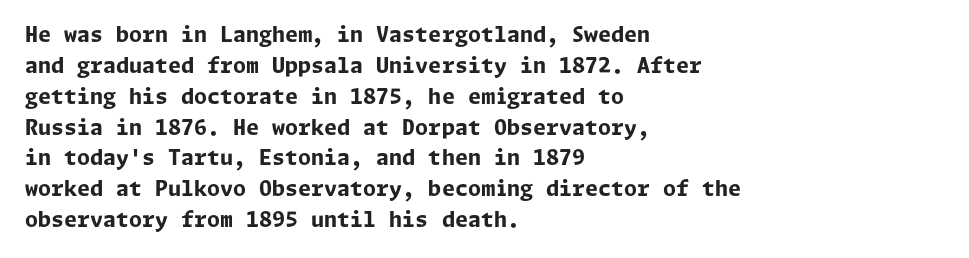
{"italic": "no", "bold": "yes", "underline": "no", "align": "left", "line_spacing": "normal", "line_spacing_ratio": 1.47, "letter_spacing": "normal", "letter_spacing_em": 0.0, "glyph_px": 21}
